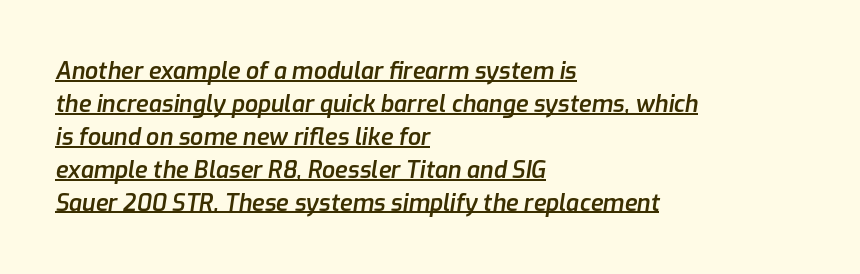
Nothing unusual about the tracking: characters are spaced as the font intends. These characters rest on top of a visible drawn line. This is the in-between weight designers call semibold or demi. Interline gaps are of average width in this sample. The typography opts for an oblique posture over an upright one. This sample is left-justified, so line endings fall wherever the words run out.
